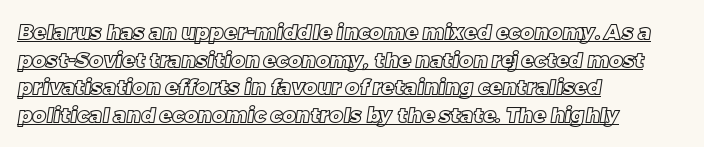
{"underline": "yes", "align": "left", "line_spacing": "normal", "line_spacing_ratio": 1.31, "letter_spacing": "normal", "letter_spacing_em": 0.0, "glyph_px": 21}
